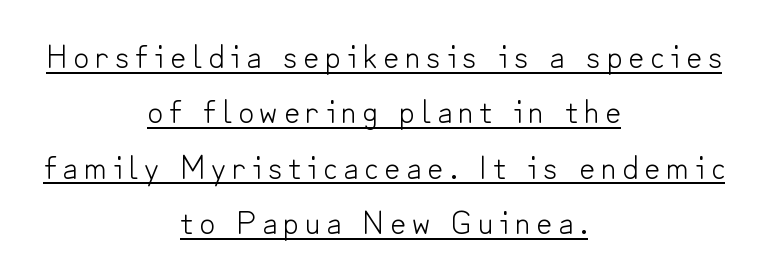
The image shows 34 px light sans-serif type, upright; set centered, normal line spacing (1.63x), underlined; low stroke contrast and a small x-height.
